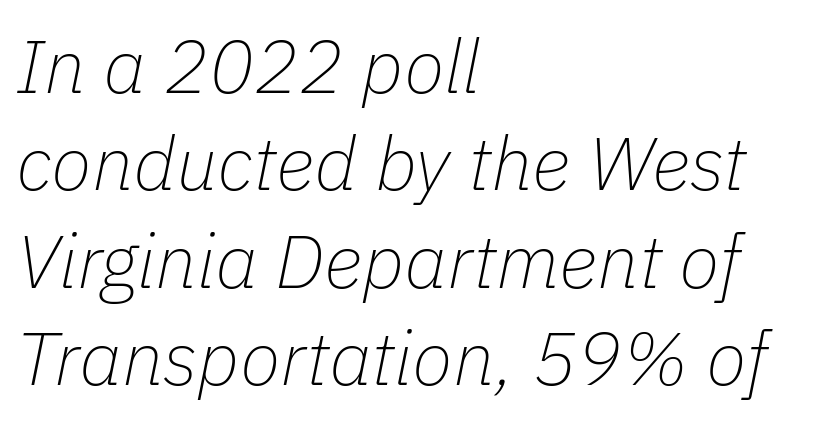
The image shows 75 px thin type, italic (leaning right); set left-aligned, normal line spacing (1.3x), normal letter spacing, not underlined; low stroke contrast and a medium x-height.
